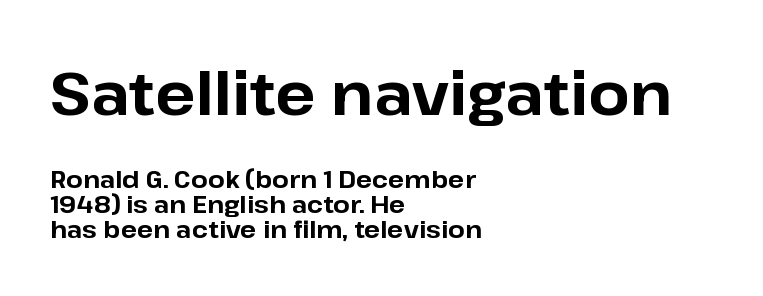
Q: Is the text bold? A: Yes.
Q: Is the text italic (slanted)? A: No, it is upright.
Q: Is the typeface a serif or a sans-serif typeface? A: Sans-serif.
Q: Is the text underlined? A: No.
Q: How is the paragraph aligned? A: Left-aligned.
Q: Is the spacing between letters normal or unusually wide? A: Normal.
Q: Is the spacing between lines tight, normal or loose? A: Tight.
Q: Which block of text is set in a larger size, the first (top) or the second (bottom)? A: The first (top) one.
Q: Width (condensed, normal, or wide)? A: Normal.
Q: Stroke contrast? A: Low.
Q: x-height? A: Medium.
Q: Monospaced? A: No.
